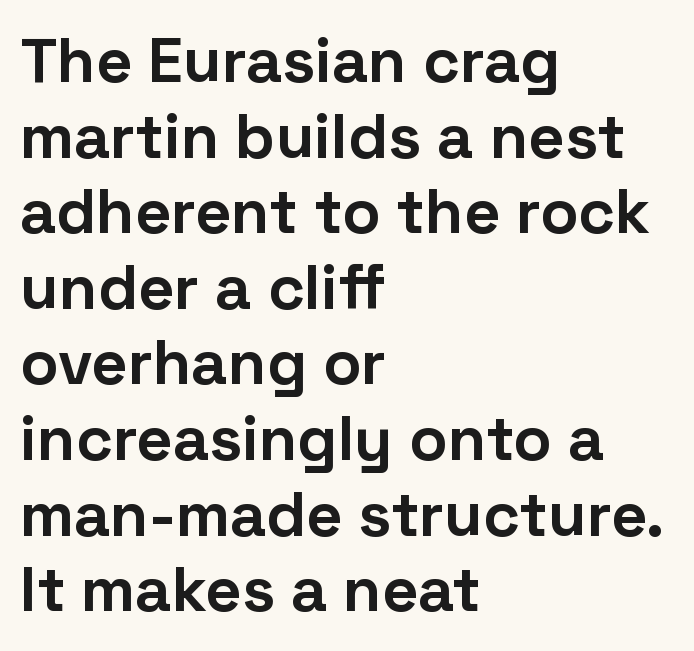
The image shows 63 px bold sans-serif type, upright; set left-aligned, line spacing 1.2x, normal letter spacing, not underlined; low stroke contrast and a medium x-height.
